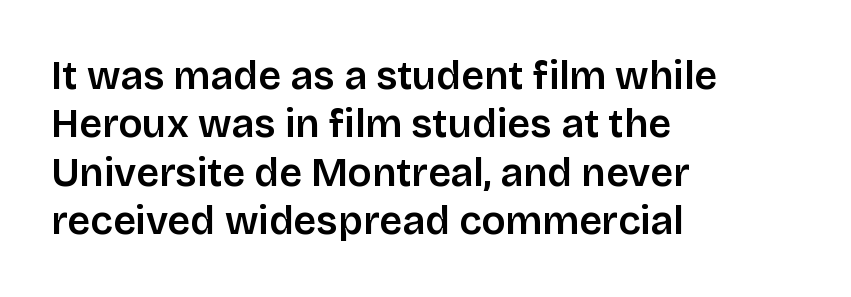
{"serif": "no", "italic": "no", "width": "normal", "stroke_contrast": "low", "x_height": "large", "monospaced": "no", "underline": "no", "align": "left", "line_spacing_ratio": 1.21, "letter_spacing": "normal", "letter_spacing_em": 0.0, "glyph_px": 40}
